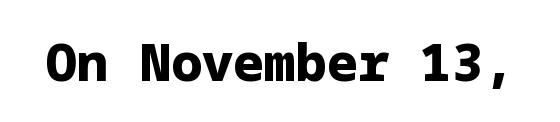
{"serif": "no", "italic": "no", "bold": "yes", "weight": "heavy", "width": "normal", "stroke_contrast": "low", "x_height": "medium", "underline": "no", "letter_spacing": "normal", "letter_spacing_em": 0.0, "glyph_px": 52}
